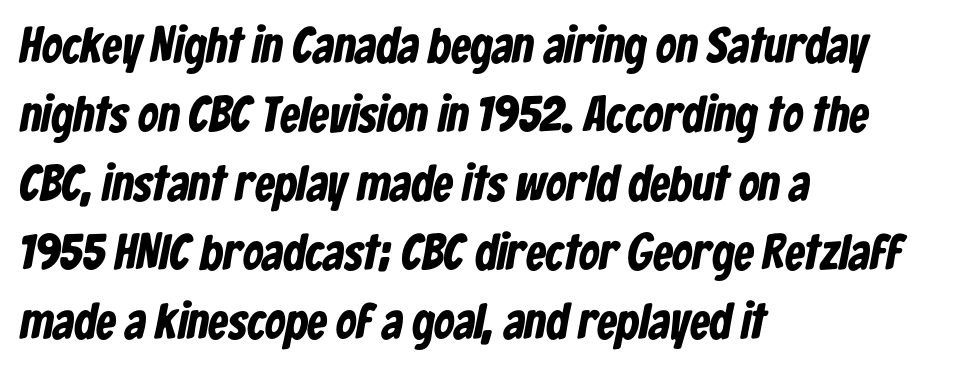
{"serif": "no", "bold": "yes", "weight": "bold", "width": "condensed", "stroke_contrast": "low", "x_height": "medium", "monospaced": "no", "underline": "no", "align": "left", "line_spacing": "normal", "line_spacing_ratio": 1.38, "letter_spacing": "normal", "letter_spacing_em": 0.0, "glyph_px": 50}
